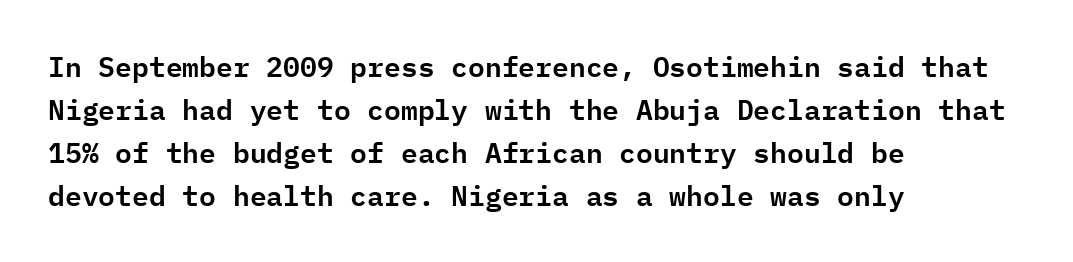
The image shows 28 px sans-serif type, upright, monospaced; set left-aligned, normal line spacing (1.53x), normal letter spacing, not underlined; low stroke contrast and a medium x-height.
